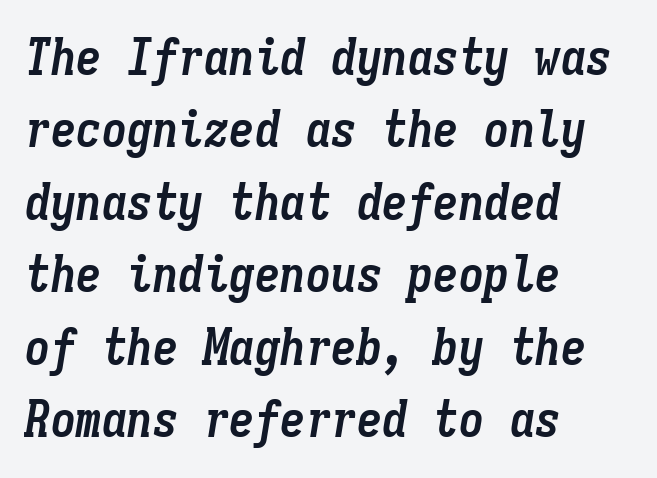
Notice how descenders clear the ascenders below comfortably — that's standard leading. Does the lettering tilt? It does — this is italic. This sample has the even, mechanical cadence of fixed-width lettering. The lines are quadded left. Glyph-to-glyph distance matches everyday printed text. Students, this is bold: see how much ink each stroke carries.
